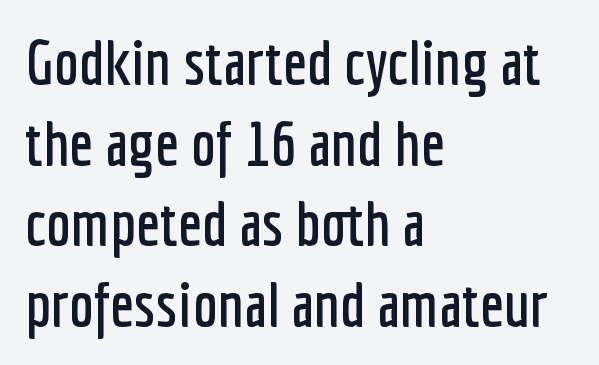
Q: Is the text italic (slanted)? A: No, it is upright.
Q: Is the typeface a serif or a sans-serif typeface? A: Sans-serif.
Q: Is the text underlined? A: No.
Q: How is the paragraph aligned? A: Left-aligned.
Q: Is the spacing between letters normal or unusually wide? A: Normal.
Q: Is the spacing between lines tight, normal or loose? A: Normal.
Q: Width (condensed, normal, or wide)? A: Condensed.
Q: Stroke contrast? A: Low.
Q: x-height? A: Medium.
Q: Monospaced? A: No.
